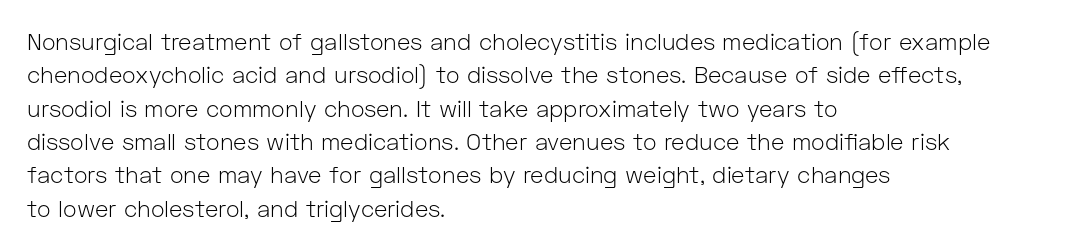
The image shows 23 px text type, upright; set left-aligned, normal line spacing (1.45x), normal letter spacing, not underlined.
